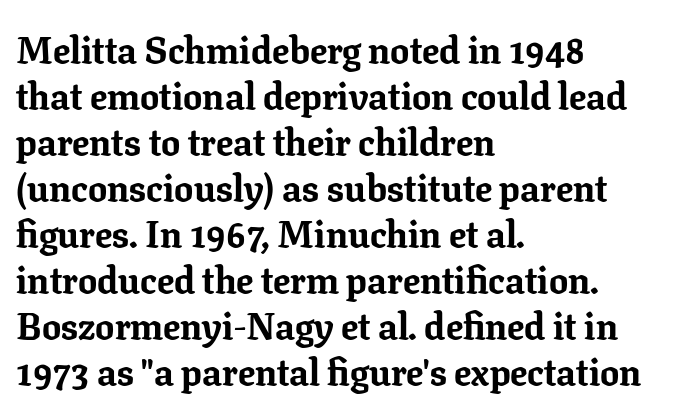
The image shows 38 px bold serif type, upright; set left-aligned, line spacing 1.21x, normal letter spacing, not underlined; low stroke contrast and a medium x-height.
